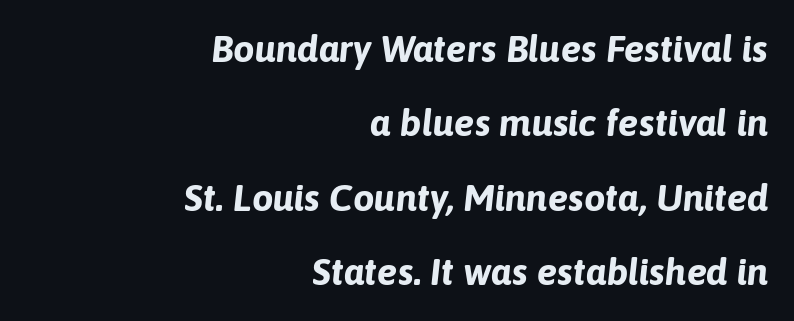
Q: Is the text bold? A: Yes.
Q: Is the text italic (slanted)? A: Yes, it leans right by about 6 degrees.
Q: Is the text underlined? A: No.
Q: How is the paragraph aligned? A: Right-aligned.
Q: Is the spacing between letters normal or unusually wide? A: Normal.
Q: Is the spacing between lines tight, normal or loose? A: Loose.
Q: Width (condensed, normal, or wide)? A: Normal.
Q: Stroke contrast? A: Low.
Q: x-height? A: Medium.
Q: Monospaced? A: No.
